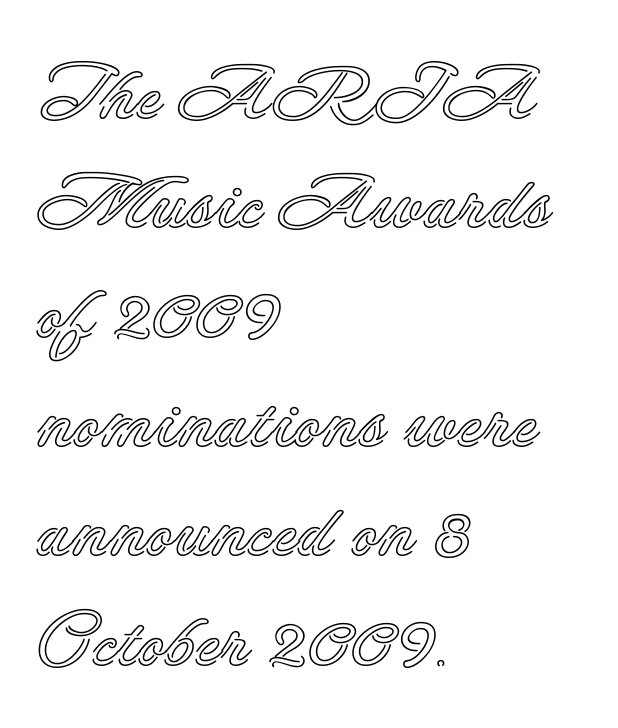
The image shows 77 px text type; set left-aligned, normal line spacing (1.42x), normal letter spacing, not underlined; a small x-height.
